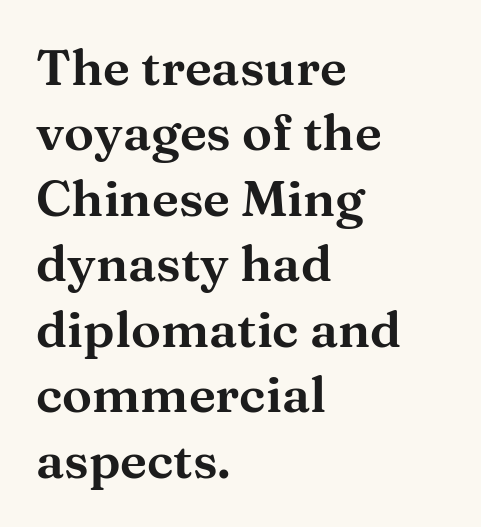
Q: Is the text italic (slanted)? A: No, it is upright.
Q: Is the typeface a serif or a sans-serif typeface? A: Serif.
Q: Is the text underlined? A: No.
Q: How is the paragraph aligned? A: Left-aligned.
Q: Is the spacing between letters normal or unusually wide? A: Normal.
Q: Is the spacing between lines tight, normal or loose? A: Normal.
Q: Width (condensed, normal, or wide)? A: Wide.
Q: Stroke contrast? A: Medium.
Q: x-height? A: Medium.
Q: Monospaced? A: No.
